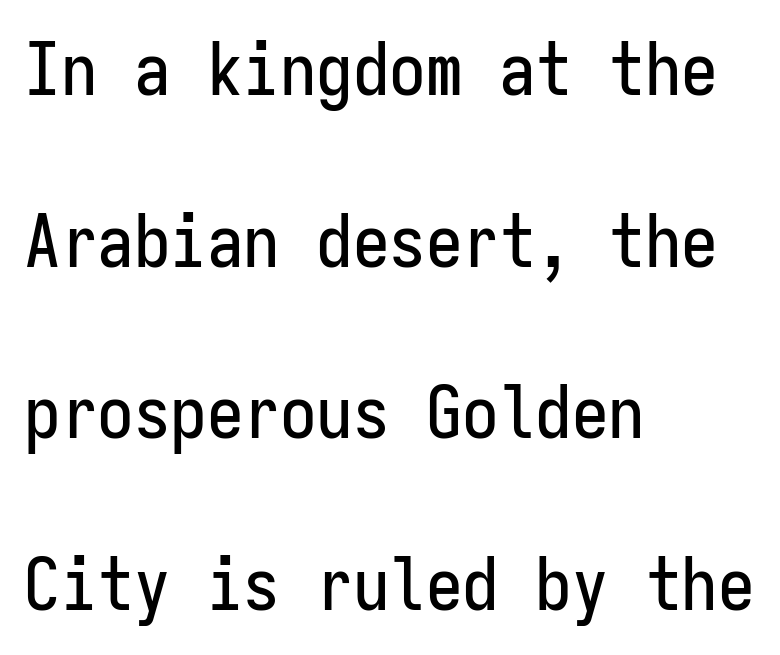
The image shows 73 px condensed sans-serif type, upright, monospaced; set left-aligned, loose line spacing (2.35x), normal letter spacing, not underlined; low stroke contrast and a medium x-height.
